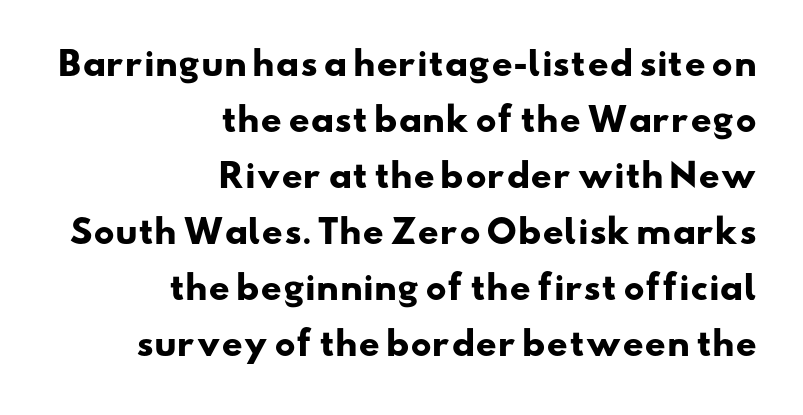
The image shows 33 px heavy, wide sans-serif type; set right-aligned, normal line spacing (1.7x), normal letter spacing, not underlined; low stroke contrast and a small x-height.
